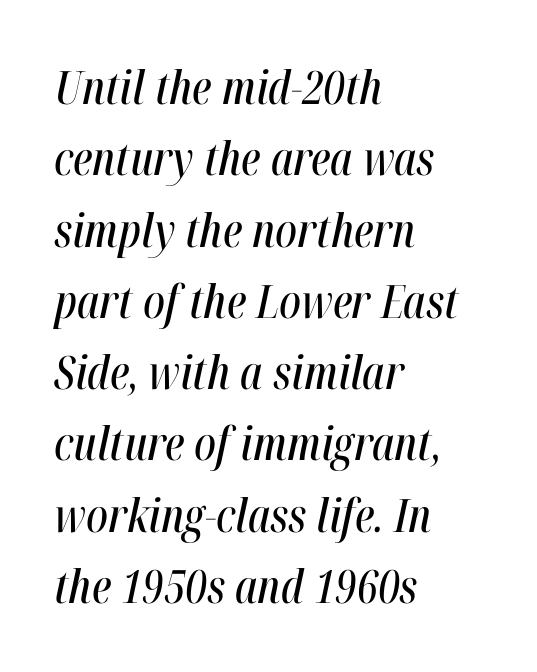
Is the block centered? No — it sits flush against the left margin. Plain, unruled lines of type. Observe the lean: these are italic letterforms. The passage shown has conventional tracking throughout. Proportional: the letters do not fall into vertical columns.
